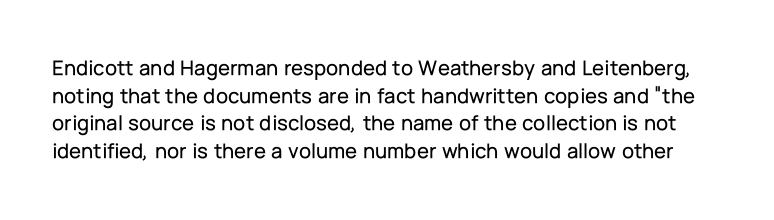
The image shows 22 px text type, upright; set normal line spacing (1.26x), normal letter spacing, not underlined.
